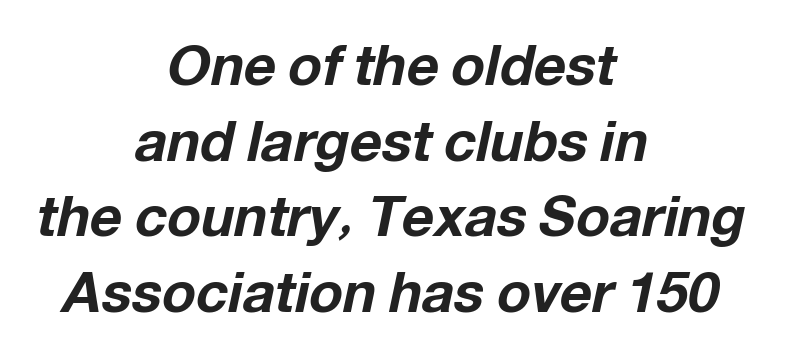
The image shows 56 px bold type, italic (leaning right); set centered, normal line spacing (1.35x), normal letter spacing, not underlined; low stroke contrast and a medium x-height.
